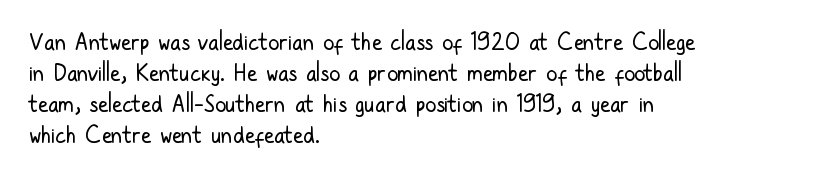
The image shows 22 px text type, upright; set left-aligned, normal line spacing (1.41x), normal letter spacing, not underlined.
